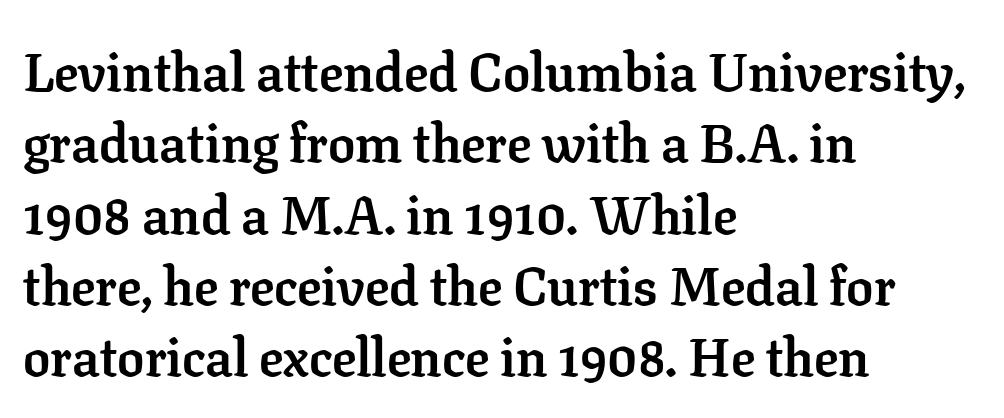
The image shows 54 px semibold serif type, upright; set left-aligned, normal line spacing (1.32x), normal letter spacing, not underlined; low stroke contrast and a medium x-height.
